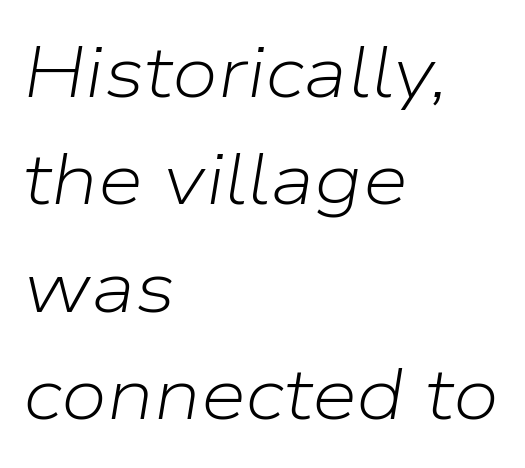
{"italic": "yes", "lean": "right", "slant_degrees": 9, "bold": "no", "weight": "light", "width": "normal", "stroke_contrast": "low", "x_height": "medium", "monospaced": "no", "underline": "no", "align": "left", "line_spacing": "normal", "line_spacing_ratio": 1.47, "letter_spacing": "normal", "letter_spacing_em": 0.0, "glyph_px": 73}
